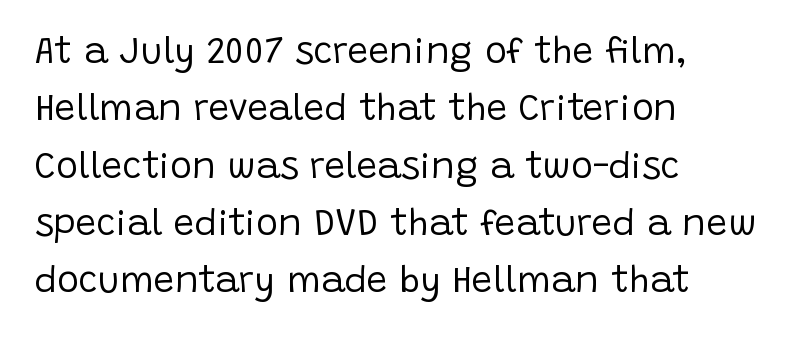
Layout note: lines flush left. I'd call this a sans setting — the letters go barefoot. Italic? Not at all — the glyphs are vertical. The specimen omits any rule beneath the text block's lines. A typesetter would call this proportional, since set widths differ per character.
